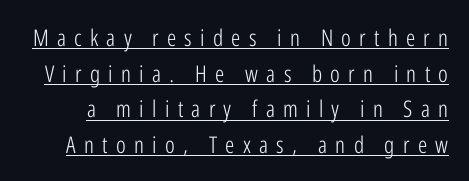
Q: Is the text bold? A: No.
Q: Is the text italic (slanted)? A: No, it is upright.
Q: Is the text underlined? A: Yes.
Q: Is the spacing between letters normal or unusually wide? A: Unusually wide.
Q: Is the spacing between lines tight, normal or loose? A: Normal.
